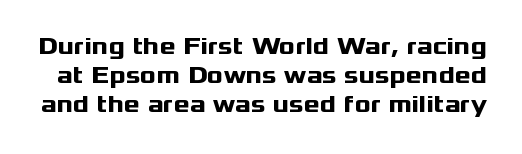
{"italic": "no", "bold": "yes", "underline": "no", "line_spacing_ratio": 1.21, "letter_spacing": "normal", "letter_spacing_em": 0.0, "glyph_px": 24}
